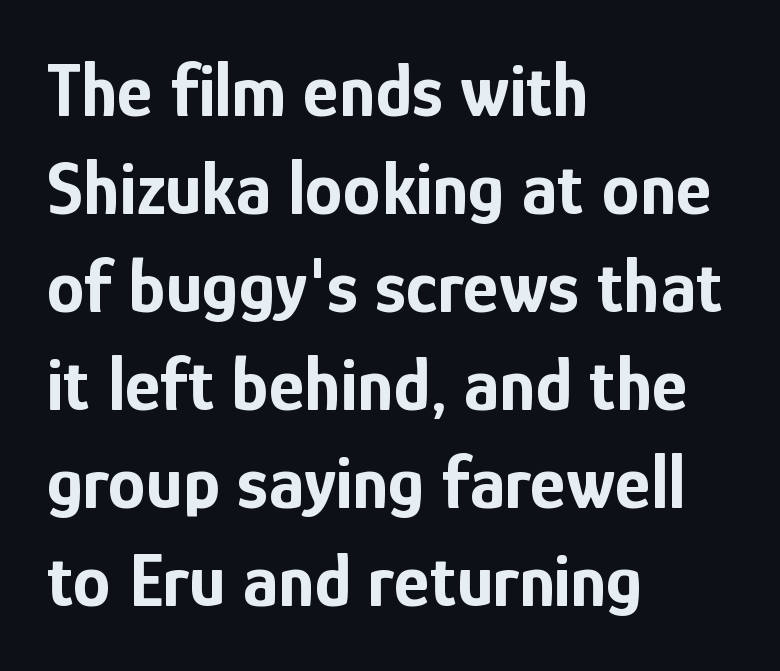
Q: Is the text bold? A: Yes.
Q: Is the text italic (slanted)? A: No, it is upright.
Q: Is the typeface a serif or a sans-serif typeface? A: Sans-serif.
Q: Is the text underlined? A: No.
Q: How is the paragraph aligned? A: Left-aligned.
Q: Is the spacing between letters normal or unusually wide? A: Normal.
Q: Is the spacing between lines tight, normal or loose? A: Normal.
Q: Width (condensed, normal, or wide)? A: Condensed.
Q: Stroke contrast? A: Low.
Q: x-height? A: Medium.
Q: Monospaced? A: No.
